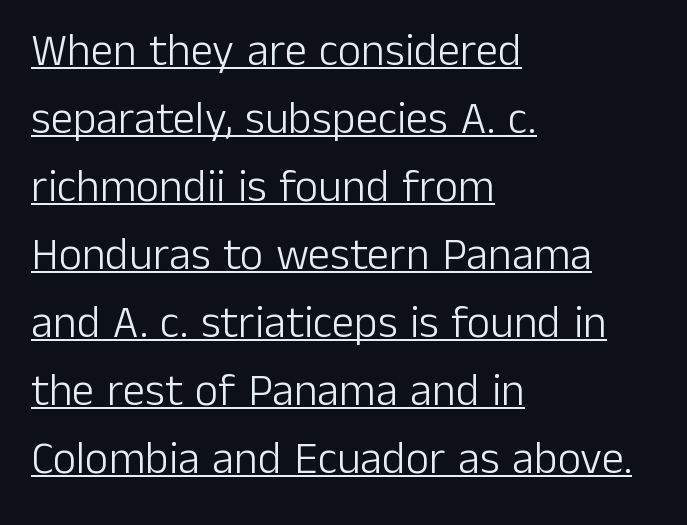
{"serif": "no", "italic": "no", "bold": "no", "weight": "light", "width": "normal", "stroke_contrast": "low", "x_height": "medium", "monospaced": "no", "underline": "yes", "align": "left", "line_spacing": "normal", "line_spacing_ratio": 1.51, "letter_spacing": "normal", "letter_spacing_em": 0.0, "glyph_px": 45}
